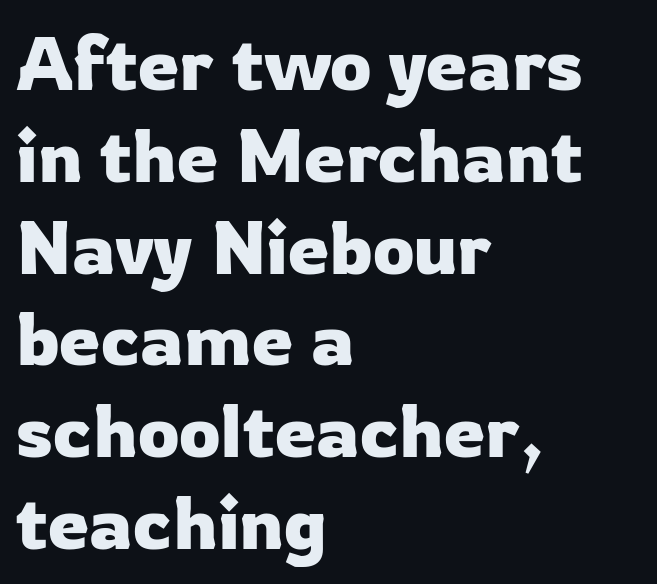
The image shows 74 px sans-serif type, upright; set left-aligned, line spacing 1.24x, normal letter spacing, not underlined; low stroke contrast and a medium x-height.
